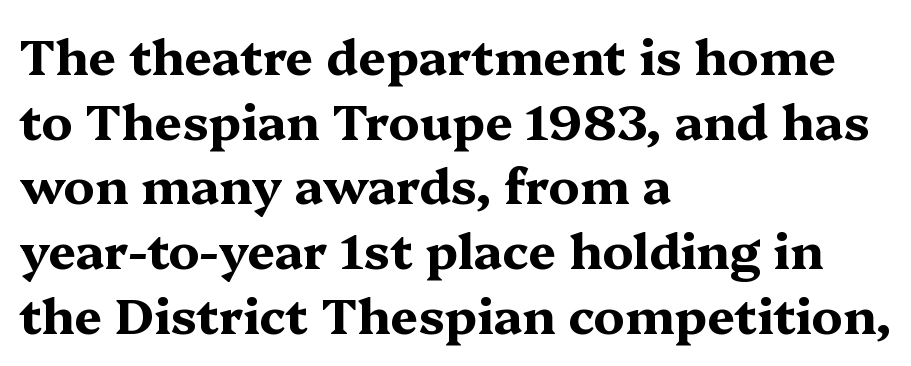
The image shows 49 px bold, wide serif type, upright; set left-aligned, normal line spacing (1.32x), normal letter spacing, not underlined; medium stroke contrast and a medium x-height.
